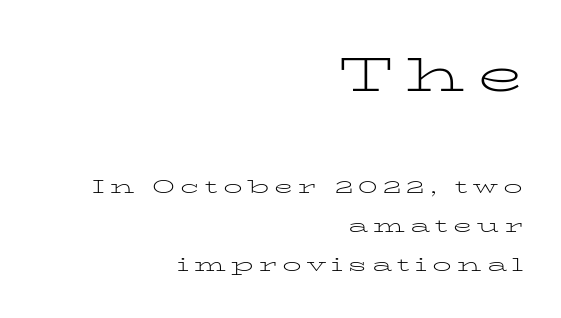
How are the letters spaced? Widely, with obvious added tracking. Which chunk is bigger? The first one — the top block dwarfs the bottom. Decoration check: the copy has no underline. Note the varied advance widths — an 'i' is clearly narrower than an 'm'. Think standard paragraph weight, or any step lighter than that. The face used here is seriffed, in the tradition of book romans.
